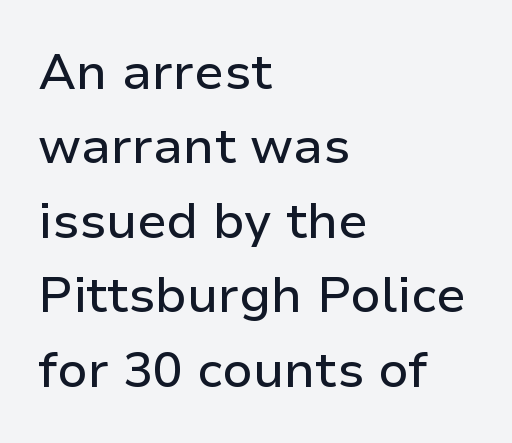
{"serif": "no", "italic": "no", "width": "normal", "stroke_contrast": "low", "x_height": "medium", "monospaced": "no", "underline": "no", "align": "left", "line_spacing": "normal", "line_spacing_ratio": 1.49, "letter_spacing": "normal", "letter_spacing_em": 0.0, "glyph_px": 50}
